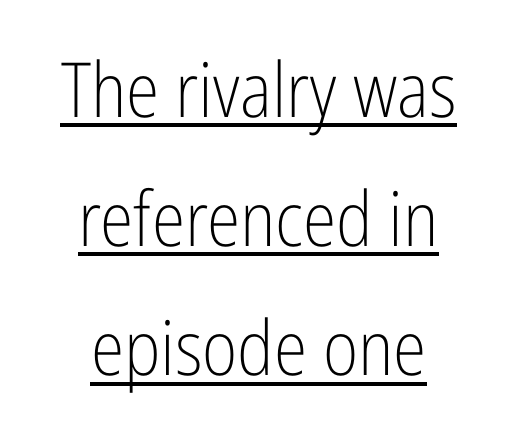
The image shows 76 px light, condensed sans-serif type, upright; set centered, normal line spacing (1.7x), normal letter spacing, underlined; low stroke contrast and a medium x-height.
